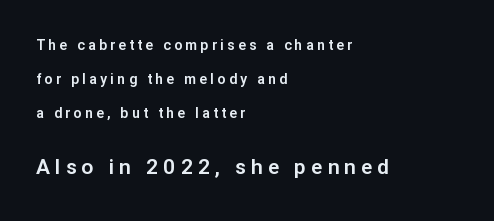
Descenders are the only things crossing below the line. These lines stack with their left ends in a neat column. When letters stand straight like this, we call the style roman or upright. This rendering widens character spacing well past its baseline value. Reading top to bottom, the characters get bigger at the block break. The line-height multiplier appears high, well above default.
